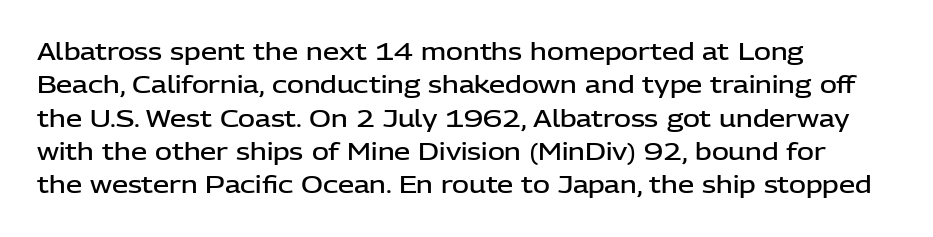
The image shows 23 px text type, upright; set left-aligned, normal line spacing (1.45x), normal letter spacing, not underlined.
